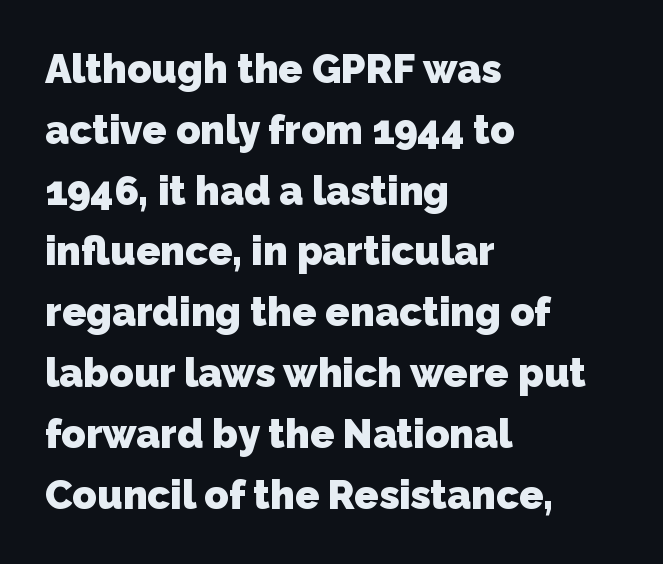
Q: Is the text bold? A: Yes.
Q: Is the typeface a serif or a sans-serif typeface? A: Sans-serif.
Q: Is the text underlined? A: No.
Q: How is the paragraph aligned? A: Left-aligned.
Q: Is the spacing between letters normal or unusually wide? A: Normal.
Q: Is the spacing between lines tight, normal or loose? A: Normal.
Q: Width (condensed, normal, or wide)? A: Normal.
Q: Stroke contrast? A: Low.
Q: x-height? A: Medium.
Q: Monospaced? A: No.
